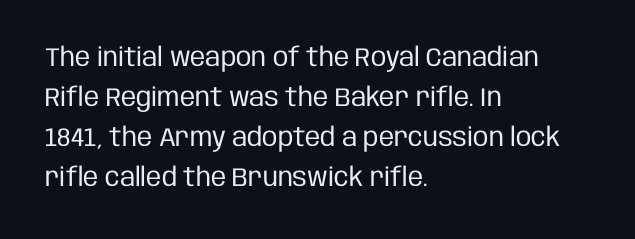
The image shows 26 px text type, upright; set left-aligned, normal line spacing (1.54x), normal letter spacing, not underlined.
